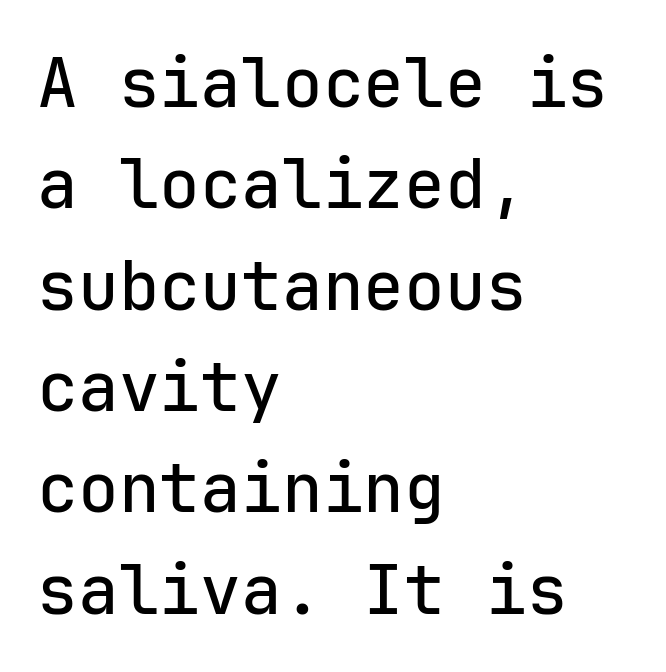
{"serif": "no", "italic": "no", "width": "normal", "stroke_contrast": "low", "x_height": "medium", "monospaced": "yes", "underline": "no", "align": "left", "line_spacing": "normal", "line_spacing_ratio": 1.49, "letter_spacing": "normal", "letter_spacing_em": 0.0, "glyph_px": 68}
